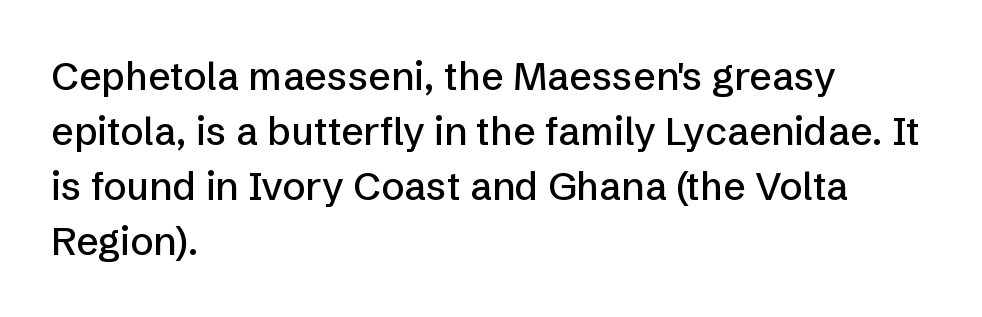
Note the varied advance widths — an 'i' is clearly narrower than an 'm'. The letterforms sit shoulder to shoulder at normal distance. Compared with a centered layout, this one pins lines to the left instead. The words here are not underlined.
